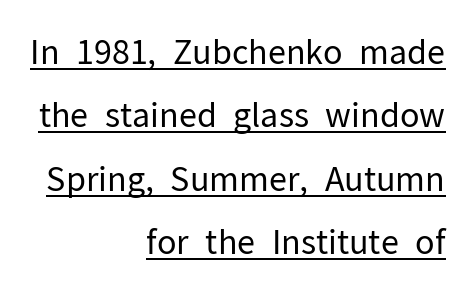
Q: Is the text bold? A: No.
Q: Is the text italic (slanted)? A: No, it is upright.
Q: Is the typeface a serif or a sans-serif typeface? A: Sans-serif.
Q: Is the text underlined? A: Yes.
Q: How is the paragraph aligned? A: Right-aligned.
Q: Is the spacing between letters normal or unusually wide? A: Normal.
Q: Is the spacing between lines tight, normal or loose? A: Loose.
Q: Width (condensed, normal, or wide)? A: Normal.
Q: Stroke contrast? A: Low.
Q: x-height? A: Medium.
Q: Monospaced? A: No.
